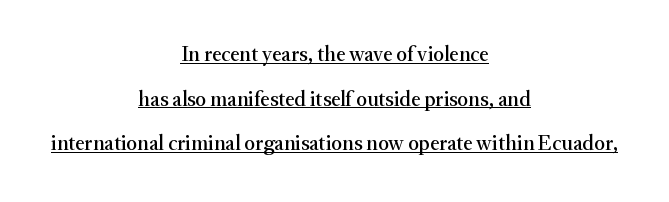
The whitespace from short lines is split evenly between both sides. What's the leading like? Stretched, with rows far apart. This is underlined copy, the kind a proofreader might mark for attention. Style check: upright. Words appear dense and cohesive because spacing is normal.
